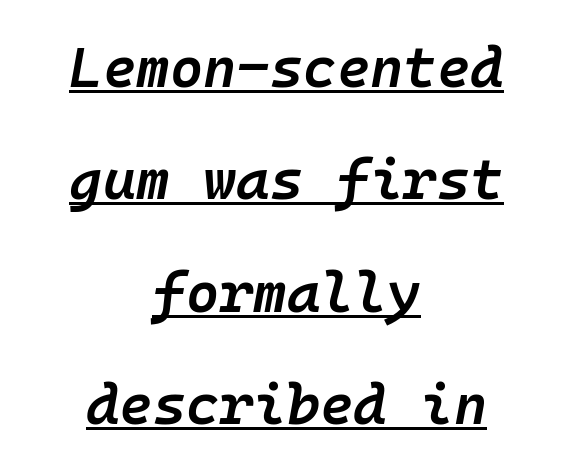
These lines carry some extra weight — a demibold, not a full bold. Which margin do the lines hug? Neither — every line sits in the middle. Each word holds together tightly as a unit, with standard inter-letter gaps. Compared with undecorated copy, this sample adds a rule below the words.
